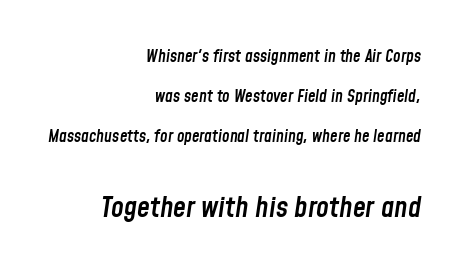
Has an underline been added? It has not. The designer dialed line spacing up above the default. The emphasis by scale lands on block number two, below. Tracking value appears to be zero — textbook default spacing. Character widths vary here, with narrow letters taking less room than wide ones. Stroke thickness is moderately raised; the sample reads as semibold.
